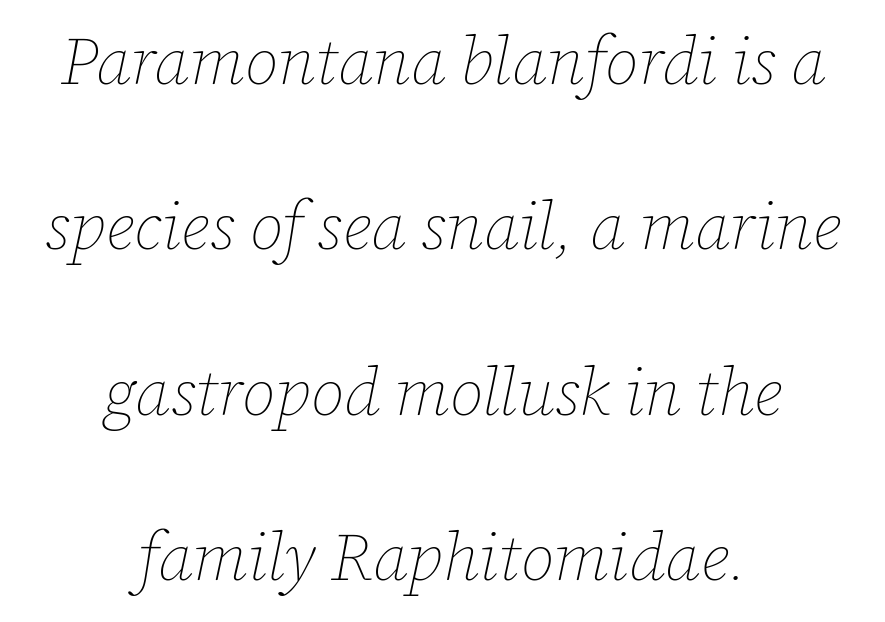
Q: Is the text bold? A: No.
Q: Is the text italic (slanted)? A: Yes, it leans right by about 12 degrees.
Q: Is the text underlined? A: No.
Q: How is the paragraph aligned? A: Centered.
Q: Is the spacing between letters normal or unusually wide? A: Normal.
Q: Is the spacing between lines tight, normal or loose? A: Loose.
Q: Width (condensed, normal, or wide)? A: Normal.
Q: Stroke contrast? A: Low.
Q: x-height? A: Medium.
Q: Monospaced? A: No.
